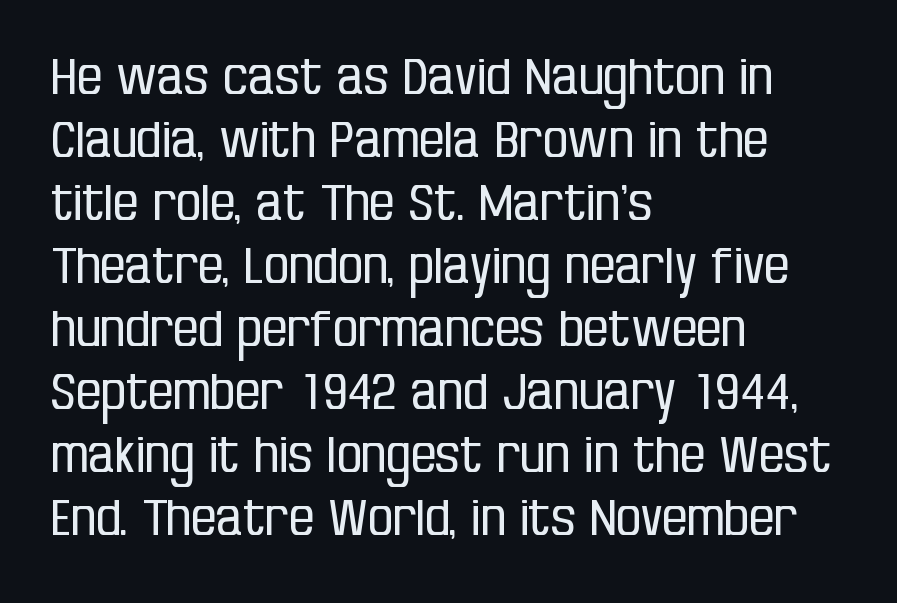
You could call the tracking neutral — neither tight nor loose. Unmarked baselines from the first word to the last. This reads as an unemphasized weight, regular at the heaviest. Ascenders rise straight up at ninety degrees. One glance says typical: line gaps are just what's usual. Font category for this specimen: sans-serif.
